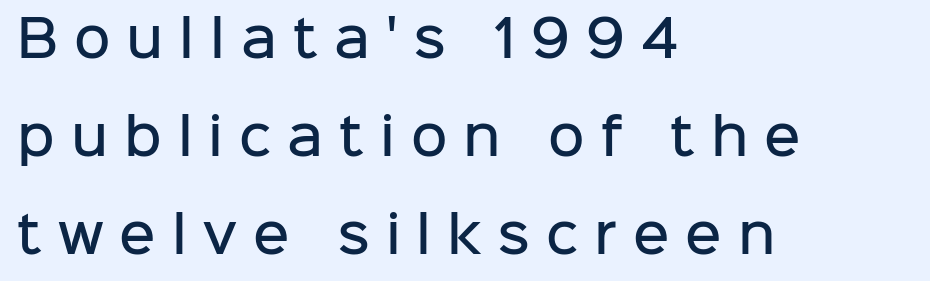
One-word summary of the alignment: left. The horizontal fit of the characters is loose and conspicuously gappy. Regarding leading, the lines here are spaced well apart. Italic? Not at all — the glyphs are vertical. Descenders are the only things crossing below the line.
